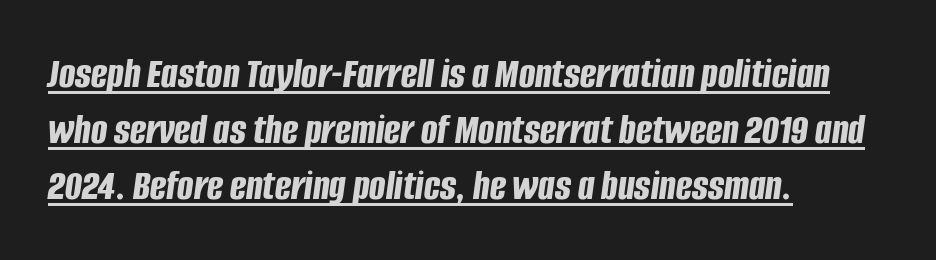
Q: Is the text bold? A: Yes.
Q: Is the text italic (slanted)? A: Yes, it leans right by about 8 degrees.
Q: Is the text underlined? A: Yes.
Q: How is the paragraph aligned? A: Left-aligned.
Q: Is the spacing between letters normal or unusually wide? A: Normal.
Q: Is the spacing between lines tight, normal or loose? A: Normal.
Q: Width (condensed, normal, or wide)? A: Condensed.
Q: Stroke contrast? A: Low.
Q: x-height? A: Large.
Q: Monospaced? A: No.
